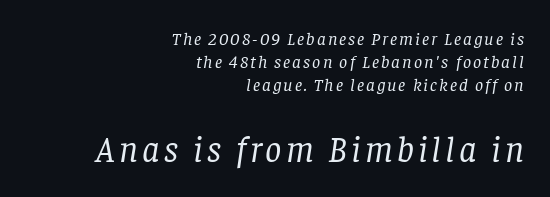
Q: Is the text bold? A: No.
Q: Is the text italic (slanted)? A: Yes, it leans right by about 8 degrees.
Q: Is the typeface a serif or a sans-serif typeface? A: Serif.
Q: Is the text underlined? A: No.
Q: How is the paragraph aligned? A: Right-aligned.
Q: Is the spacing between lines tight, normal or loose? A: Normal.
Q: Which block of text is set in a larger size, the first (top) or the second (bottom)? A: The second (bottom) one.
Q: Width (condensed, normal, or wide)? A: Normal.
Q: Stroke contrast? A: Low.
Q: x-height? A: Large.
Q: Monospaced? A: No.
